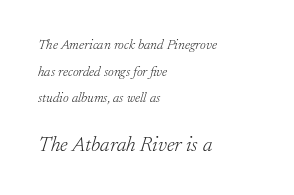
{"italic": "yes", "lean": "right", "slant_degrees": 17, "bold": "no", "underline": "no", "align": "left", "line_spacing": "loose", "line_spacing_ratio": 1.9, "letter_spacing": "normal", "letter_spacing_em": 0.0, "larger_block": "second", "size_ratio": 1.5, "glyph_px": 21}
